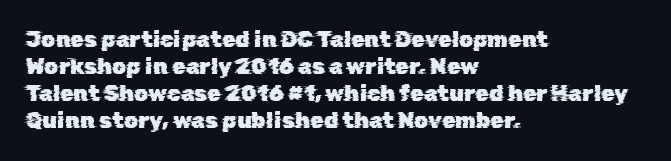
{"underline": "no", "align": "left", "line_spacing_ratio": 1.23, "letter_spacing": "normal", "letter_spacing_em": 0.0, "glyph_px": 22}
